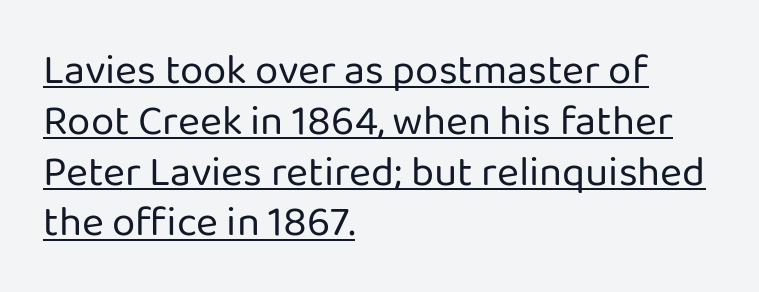
{"serif": "no", "italic": "no", "bold": "no", "weight": "regular", "width": "normal", "stroke_contrast": "low", "x_height": "medium", "monospaced": "no", "underline": "yes", "align": "left", "line_spacing_ratio": 1.21, "letter_spacing": "normal", "letter_spacing_em": 0.0, "glyph_px": 42}
